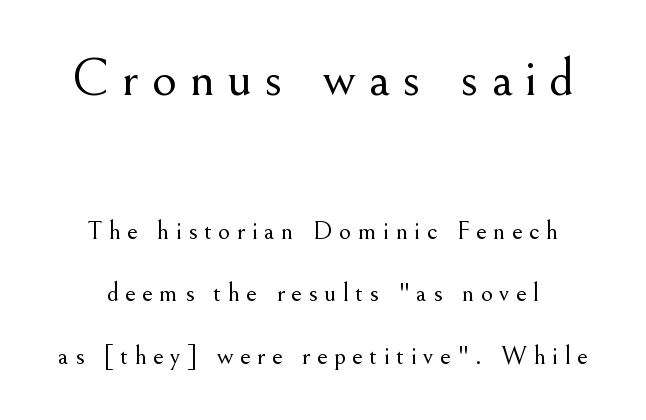
In terms of posture, this sample is upright. These lines are composed in type with serifs. The rendering uses natural spacing where letterforms have individual widths. Underlining? Definitely not there.
